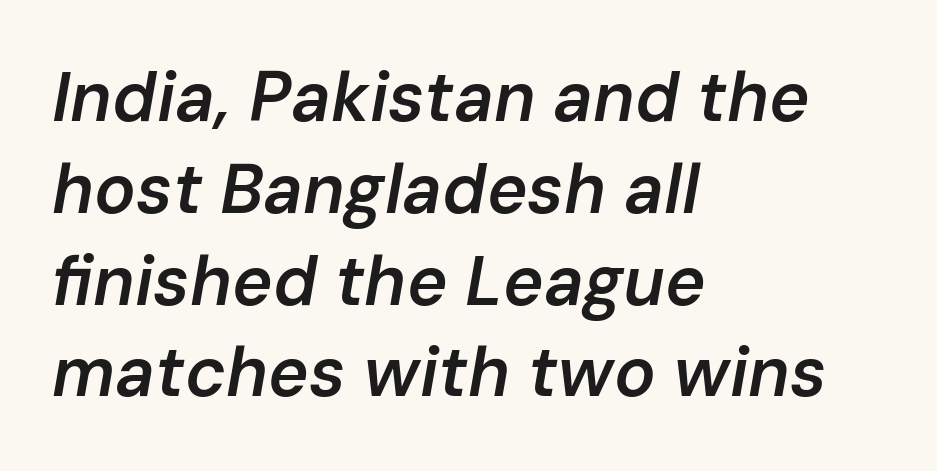
Q: Is the text bold? A: Semi-bold.
Q: Is the text italic (slanted)? A: Yes, it leans right by about 10 degrees.
Q: Is the text underlined? A: No.
Q: How is the paragraph aligned? A: Left-aligned.
Q: Is the spacing between letters normal or unusually wide? A: Normal.
Q: Is the spacing between lines tight, normal or loose? A: Normal.
Q: Width (condensed, normal, or wide)? A: Normal.
Q: Stroke contrast? A: Low.
Q: x-height? A: Medium.
Q: Monospaced? A: No.
